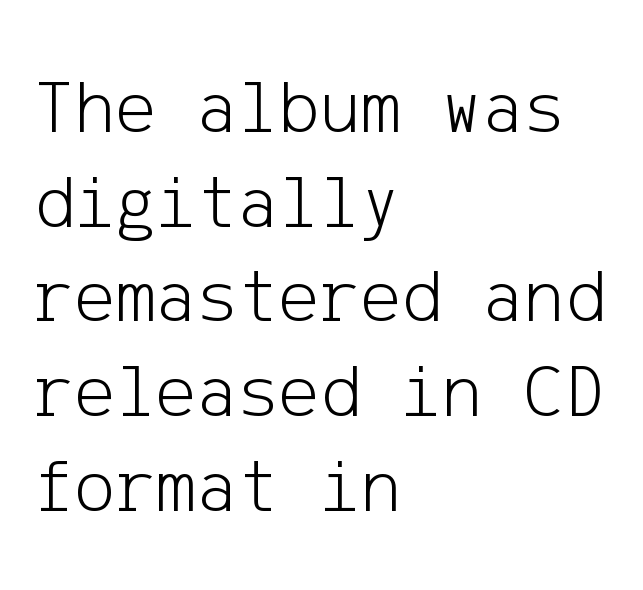
Font category for this specimen: sans-serif. The letters stand straight up with perfectly vertical stems. Letter spacing: default. Alignment: flush left. Lines of text with bare space underneath.
